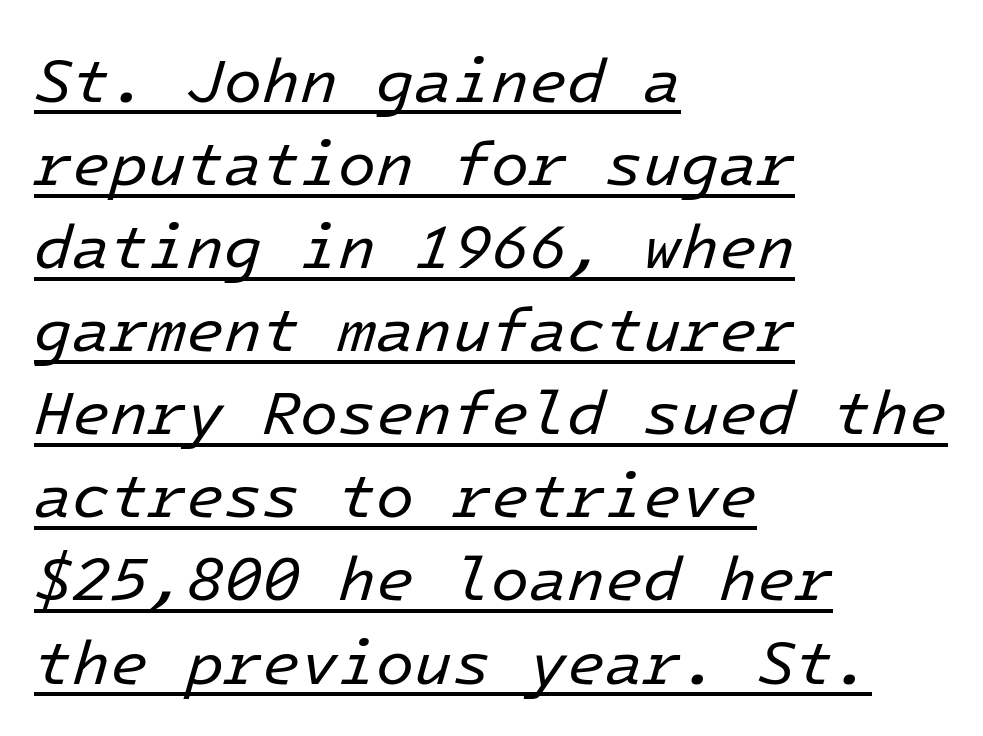
The image shows 62 px regular-weight type, italic (leaning right); set left-aligned, normal line spacing (1.34x), normal letter spacing, underlined; low stroke contrast and a medium x-height.
